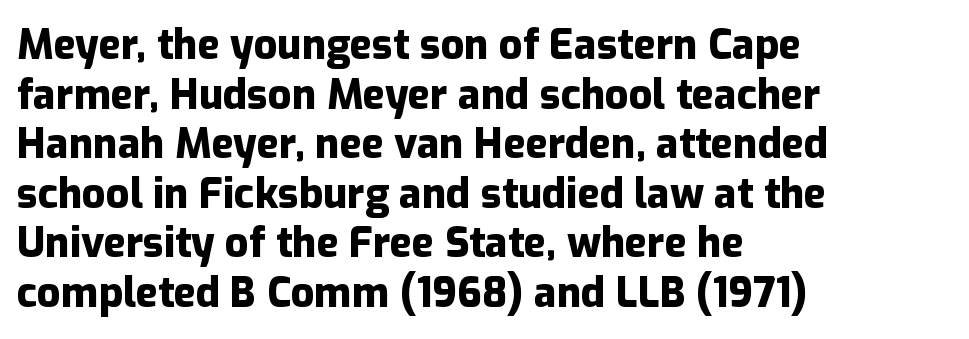
Q: Is the text bold? A: Yes.
Q: Is the text italic (slanted)? A: No, it is upright.
Q: Is the typeface a serif or a sans-serif typeface? A: Sans-serif.
Q: Is the text underlined? A: No.
Q: How is the paragraph aligned? A: Left-aligned.
Q: Is the spacing between letters normal or unusually wide? A: Normal.
Q: Width (condensed, normal, or wide)? A: Normal.
Q: Stroke contrast? A: Low.
Q: x-height? A: Medium.
Q: Monospaced? A: No.
